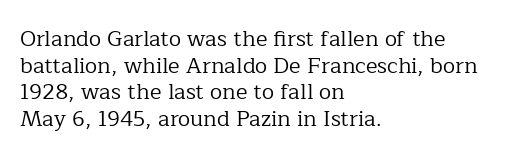
The image shows 22 px text type, upright; set left-aligned, line spacing 1.21x, normal letter spacing, not underlined.
